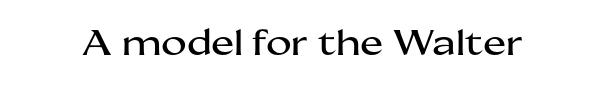
Q: Is the text italic (slanted)? A: No, it is upright.
Q: Is the text underlined? A: No.
Q: Is the spacing between letters normal or unusually wide? A: Normal.
Q: Width (condensed, normal, or wide)? A: Wide.
Q: Stroke contrast? A: Medium.
Q: x-height? A: Medium.
Q: Monospaced? A: No.
